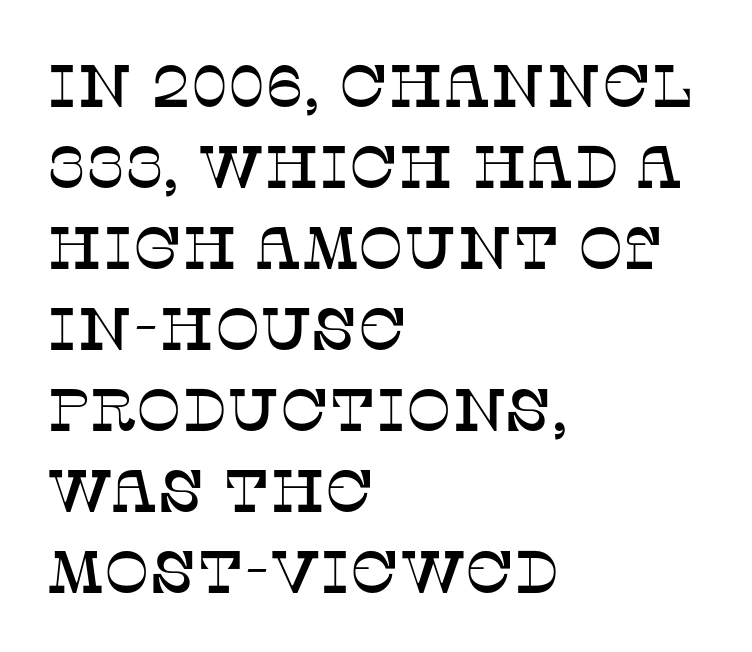
The image shows 60 px serif type, upright; set left-aligned, normal line spacing (1.35x), normal letter spacing, not underlined; low stroke contrast and a large x-height.
